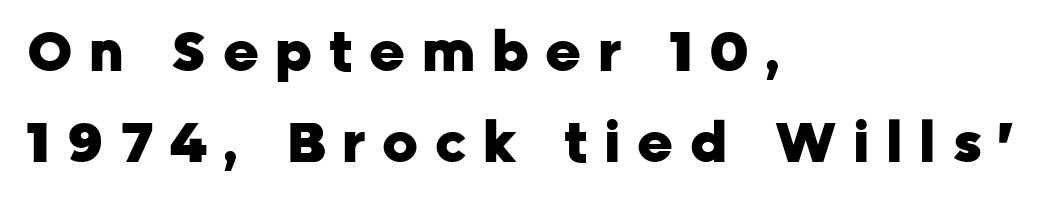
{"serif": "no", "italic": "no", "bold": "yes", "weight": "heavy", "width": "normal", "stroke_contrast": "low", "x_height": "medium", "monospaced": "no", "underline": "no", "align": "left", "line_spacing": "normal", "line_spacing_ratio": 1.66, "letter_spacing": "wide", "letter_spacing_em": 0.3, "glyph_px": 55}
